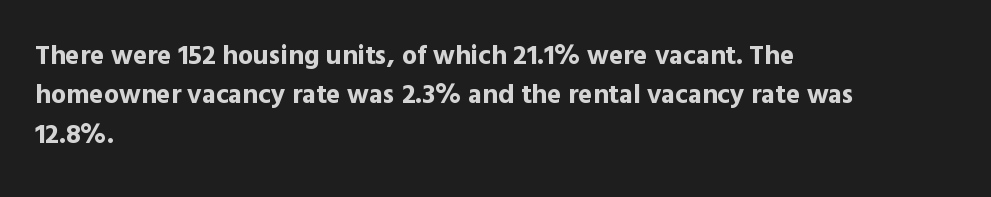
The image shows 27 px bold type, upright; set left-aligned, normal line spacing (1.46x), normal letter spacing, not underlined.
